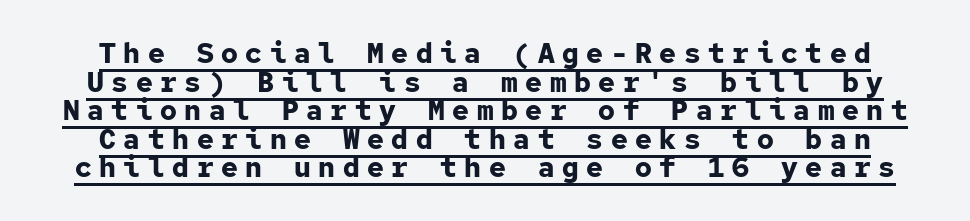
{"serif": "no", "italic": "no", "bold": "yes", "weight": "bold", "width": "normal", "stroke_contrast": "low", "x_height": "medium", "monospaced": "yes", "underline": "yes", "line_spacing": "tight", "line_spacing_ratio": 1.02, "letter_spacing": "wide", "letter_spacing_em": 0.27, "glyph_px": 28}
